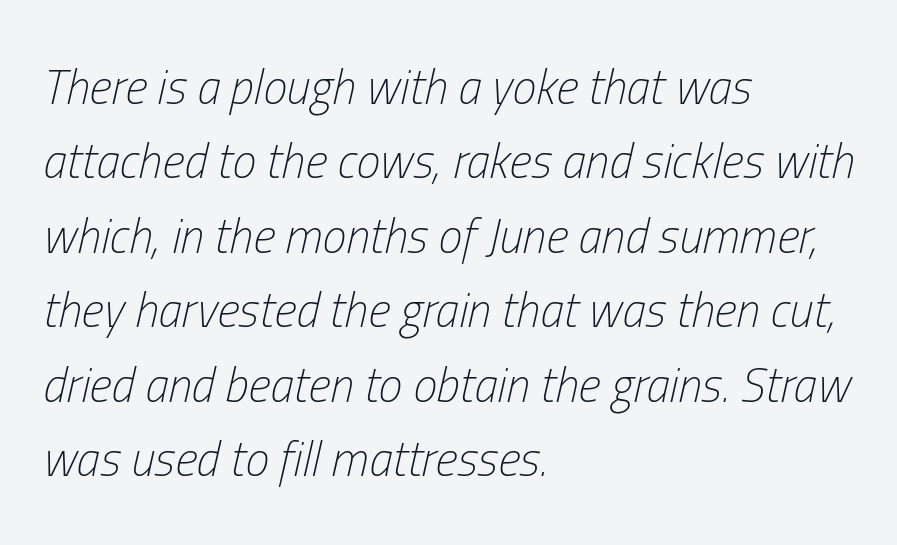
Q: Is the text bold? A: No.
Q: Is the text italic (slanted)? A: Yes, it leans right by about 13 degrees.
Q: Is the text underlined? A: No.
Q: How is the paragraph aligned? A: Left-aligned.
Q: Is the spacing between letters normal or unusually wide? A: Normal.
Q: Is the spacing between lines tight, normal or loose? A: Normal.
Q: Width (condensed, normal, or wide)? A: Condensed.
Q: Stroke contrast? A: Low.
Q: x-height? A: Medium.
Q: Monospaced? A: No.
